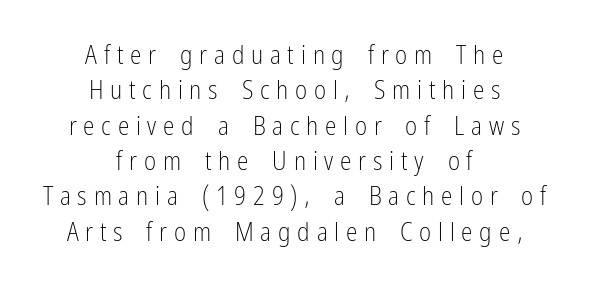
{"italic": "no", "bold": "no", "underline": "no", "align": "center", "line_spacing": "normal", "line_spacing_ratio": 1.36, "letter_spacing": "wide", "letter_spacing_em": 0.26, "glyph_px": 26}
